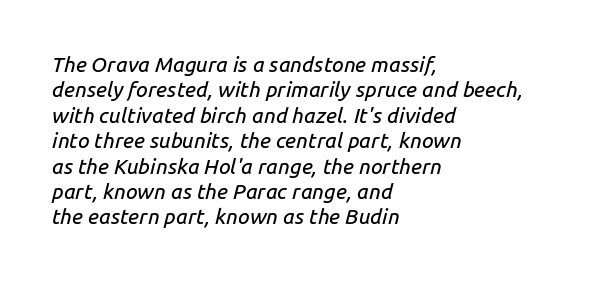
The image shows 21 px text type, italic (leaning right); set left-aligned, line spacing 1.21x, normal letter spacing, not underlined.
